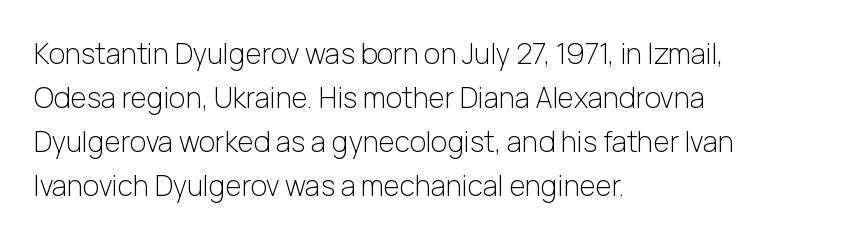
Q: Is the text bold? A: No.
Q: Is the text italic (slanted)? A: No, it is upright.
Q: Is the typeface a serif or a sans-serif typeface? A: Sans-serif.
Q: Is the text underlined? A: No.
Q: How is the paragraph aligned? A: Left-aligned.
Q: Is the spacing between letters normal or unusually wide? A: Normal.
Q: Is the spacing between lines tight, normal or loose? A: Normal.
Q: Width (condensed, normal, or wide)? A: Normal.
Q: Stroke contrast? A: Low.
Q: x-height? A: Medium.
Q: Monospaced? A: No.
